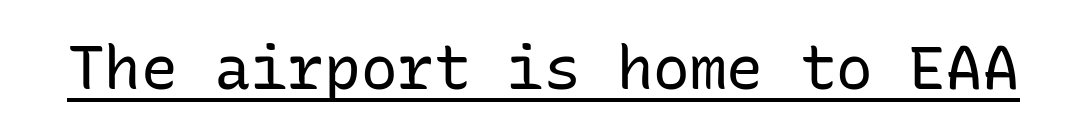
Q: Is the text bold? A: No.
Q: Is the text italic (slanted)? A: No, it is upright.
Q: Is the typeface a serif or a sans-serif typeface? A: Sans-serif.
Q: Is the text underlined? A: Yes.
Q: Is the spacing between letters normal or unusually wide? A: Normal.
Q: Width (condensed, normal, or wide)? A: Normal.
Q: Stroke contrast? A: Low.
Q: x-height? A: Medium.
Q: Monospaced? A: Yes.
